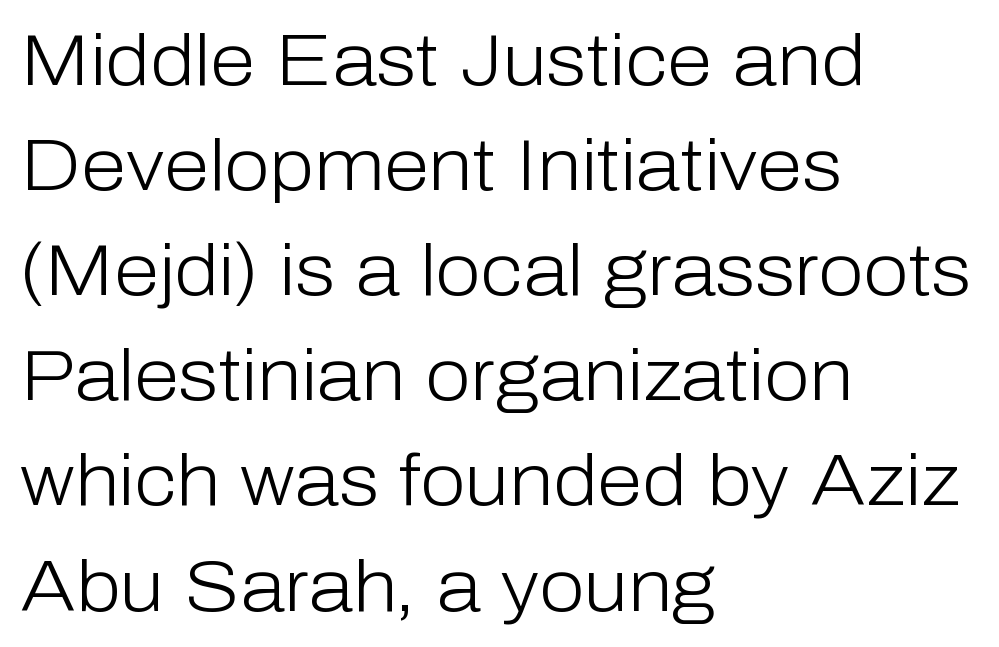
Each letter keeps its own natural width here, so spacing adapts to shape. You can tell it's not italic because the verticals are truly vertical. Summary of weight: not heavy and not bold. Interline gaps are of average width in this sample. Anything drawn beneath the words? Only blank space. Type style note: lacks serifs.
